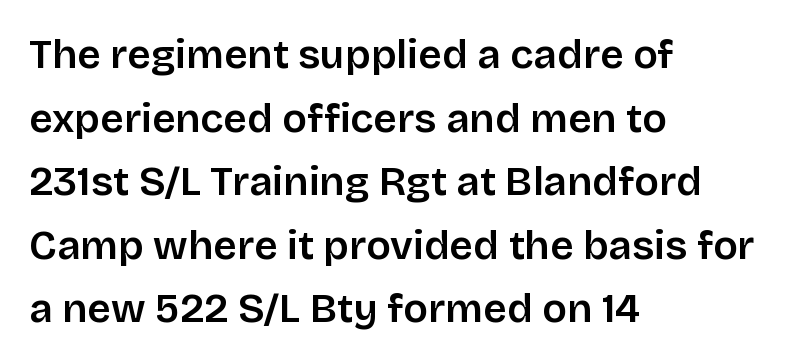
The image shows 41 px sans-serif type, upright; set left-aligned, normal line spacing (1.55x), normal letter spacing, not underlined; low stroke contrast and a large x-height.
